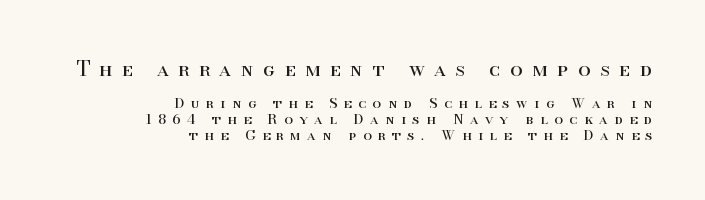
{"italic": "no", "bold": "no", "underline": "no", "align": "right", "line_spacing": "tight", "line_spacing_ratio": 1.15, "letter_spacing": "wide", "letter_spacing_em": 0.48, "larger_block": "first", "size_ratio": 1.43, "glyph_px": 20}
